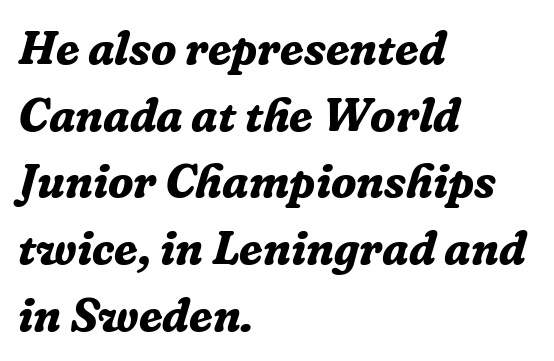
The image shows 47 px bold serif type, italic (leaning right); set left-aligned, normal line spacing (1.42x), normal letter spacing, not underlined; low stroke contrast and a medium x-height.
